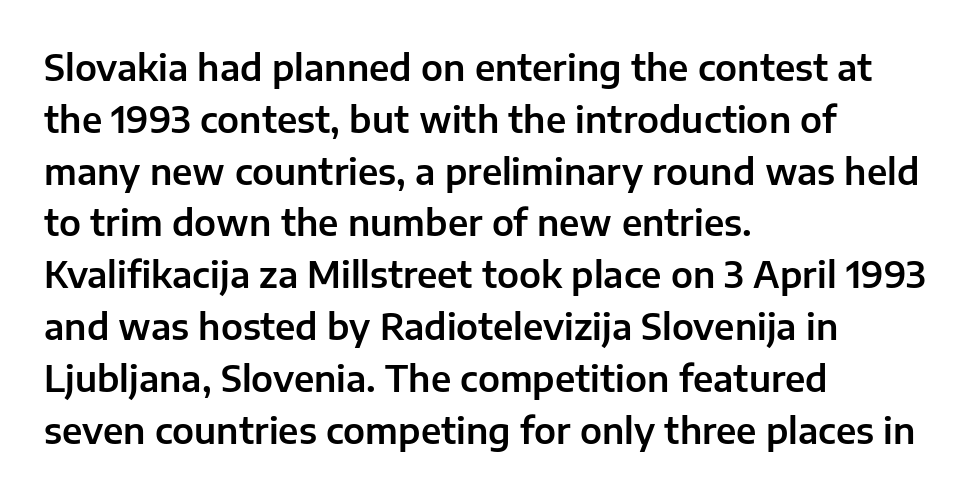
Q: Is the text italic (slanted)? A: No, it is upright.
Q: Is the typeface a serif or a sans-serif typeface? A: Sans-serif.
Q: Is the text underlined? A: No.
Q: How is the paragraph aligned? A: Left-aligned.
Q: Is the spacing between letters normal or unusually wide? A: Normal.
Q: Is the spacing between lines tight, normal or loose? A: Normal.
Q: Width (condensed, normal, or wide)? A: Normal.
Q: Stroke contrast? A: Low.
Q: x-height? A: Medium.
Q: Monospaced? A: No.
